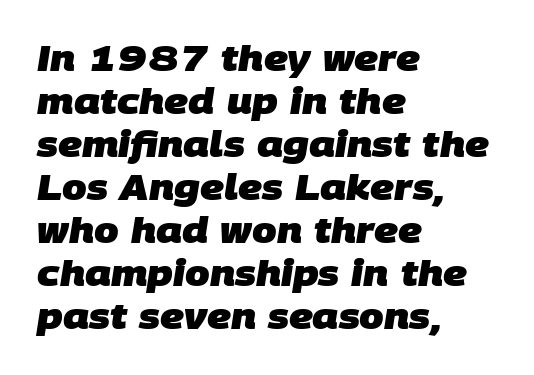
Does the copy run flush right? No — it runs flush left. Are there feet on the stems? There aren't — it's a sans. Underlining? Definitely not there. The rendering keeps characters at their native spacing. Looks like regular typesetting: each glyph gets only the width it needs. Thick stems and heavy bowls — unmistakably bold.
